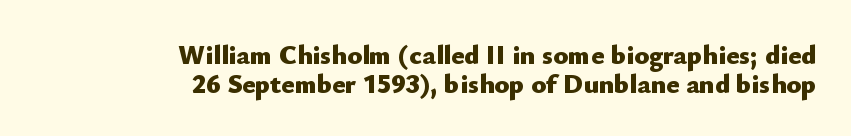
{"italic": "no", "bold": "yes", "underline": "no", "align": "right", "line_spacing": "tight", "line_spacing_ratio": 1.07, "letter_spacing": "normal", "letter_spacing_em": 0.0, "glyph_px": 27}
